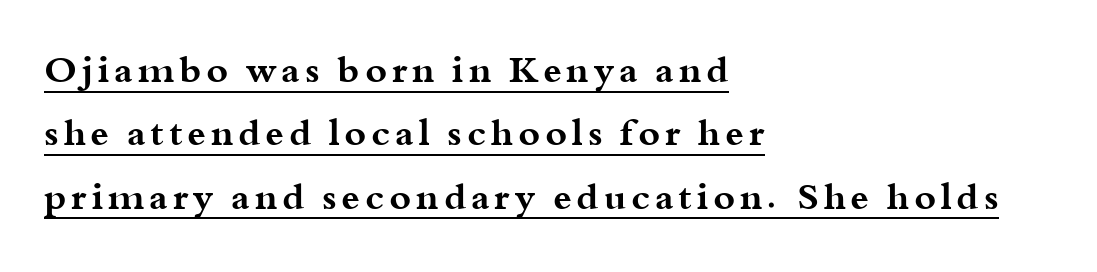
The image shows 37 px bold, wide serif type, upright; set left-aligned, line spacing 1.71x, underlined; medium stroke contrast and a small x-height.
